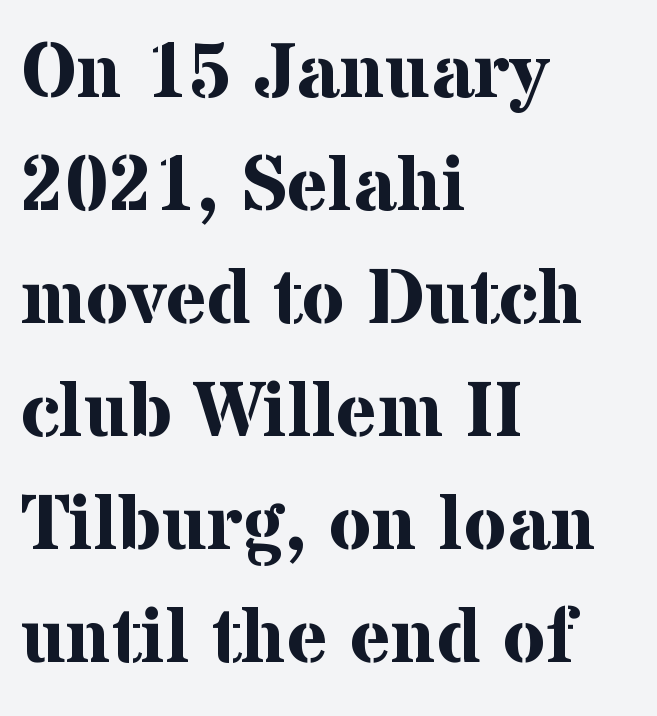
Serifs: yes, visible at the terminals of the letterforms. Where is the straight margin? On the left. Decoration check: the copy has no underline. The passage shown is typed in a proportional face where columns would drift. Leading: standard.
